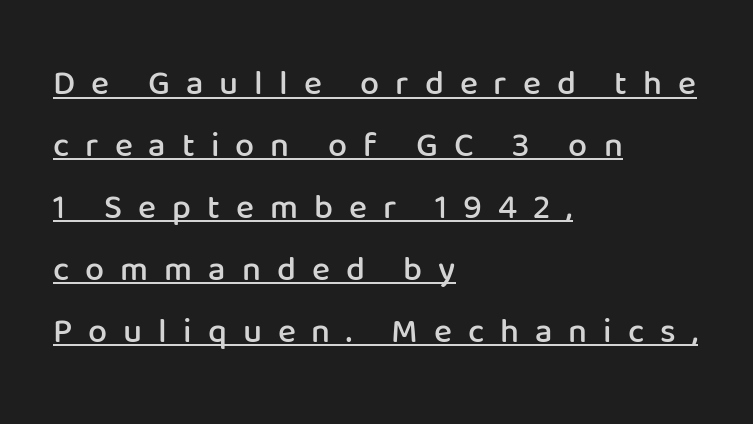
The image shows 34 px semibold sans-serif type, upright; set left-aligned, line spacing 1.82x, unusually wide letter spacing (+0.47 em), underlined; low stroke contrast and a medium x-height.
